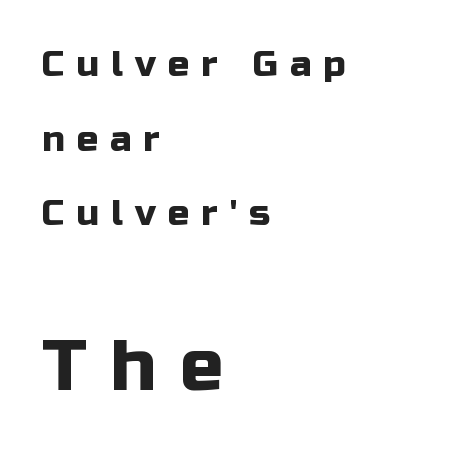
The image shows 72 px sans-serif type, upright; set left-aligned, loose line spacing (2.07x), unusually wide letter spacing (+0.33 em), not underlined; the second (bottom) block is 2.0x larger; low stroke contrast and a medium x-height.
